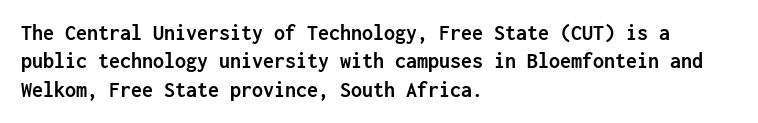
{"italic": "no", "bold": "yes", "underline": "no", "align": "left", "line_spacing": "normal", "line_spacing_ratio": 1.29, "letter_spacing": "normal", "letter_spacing_em": 0.0, "glyph_px": 22}
